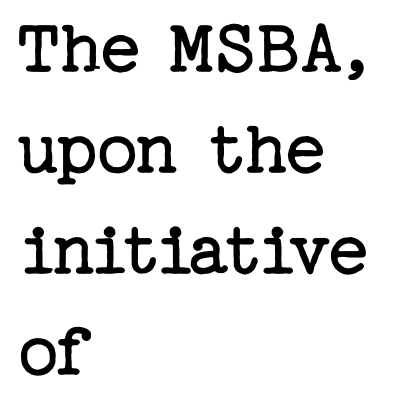
The weight tops out at a normal text grade. A typesetter would label this face a serif. Words float on clear page, feet unadorned. No italicization has been applied; the sample stays upright.
